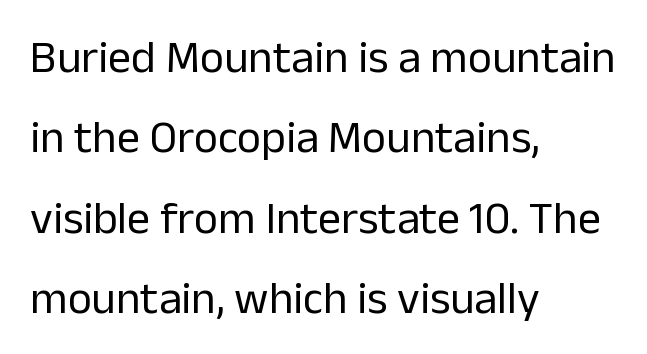
The image shows 46 px regular-weight sans-serif type, upright; set left-aligned, line spacing 1.75x, normal letter spacing, not underlined; low stroke contrast and a medium x-height.
